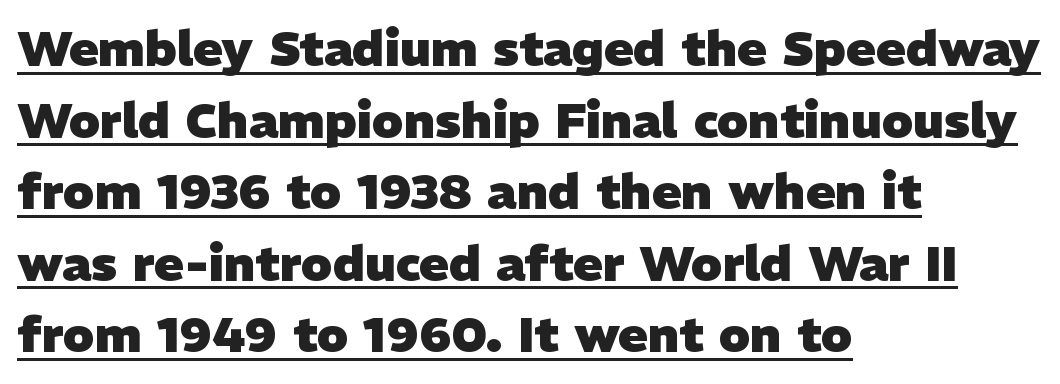
{"serif": "no", "bold": "yes", "weight": "heavy", "width": "normal", "stroke_contrast": "low", "x_height": "medium", "monospaced": "no", "underline": "yes", "align": "left", "line_spacing": "normal", "line_spacing_ratio": 1.46, "letter_spacing": "normal", "letter_spacing_em": 0.0, "glyph_px": 49}
